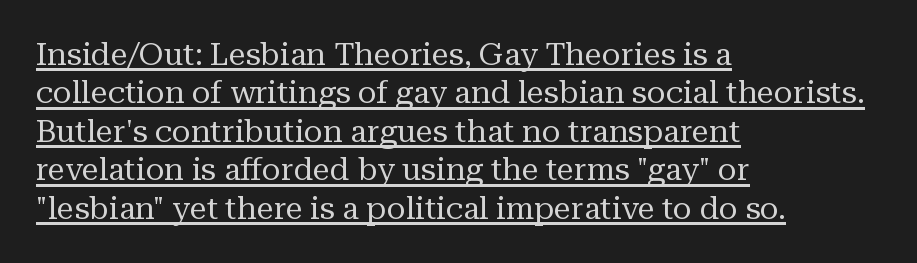
These lines are rendered in a variable-pitch font. The type is set solid horizontally, with unmodified tracking. Does the copy run flush right? No — it runs flush left. The sample's only ornament is a line tracing under the words. Are there feet on the stems? There are — it's a serif.
